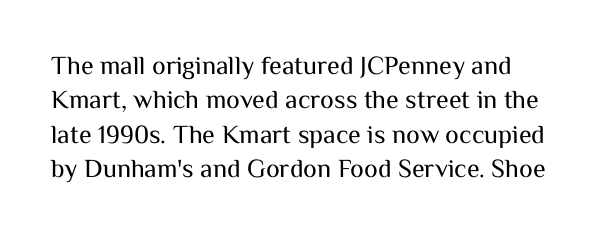
The space beneath each line is pristine and unruled. The cut favours lightness, reaching ordinary text weight at its darkest. These lines were composed using upright roman letters. Horizontal bands of white between lines are of average thickness. The letters sit at their default tracking, neither squeezed nor spread.
